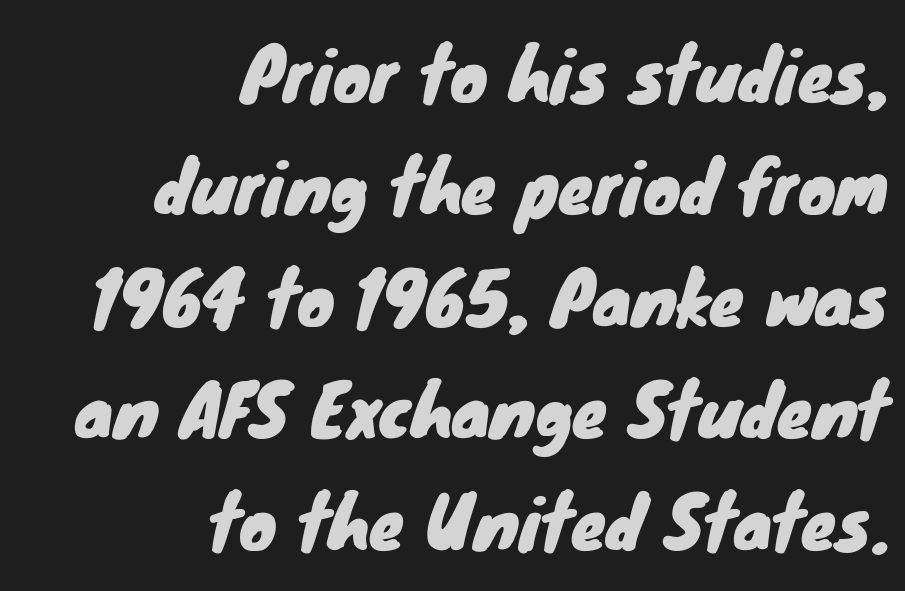
The characters display no serif detailing; their extremities are plain. Notice how the passage keeps a crisp vertical edge on the right only. Compared with typical body copy, the letter spacing here is the same. Students, observe: this is what conventionally led text looks like. Unmarked baselines from the first word to the last.
